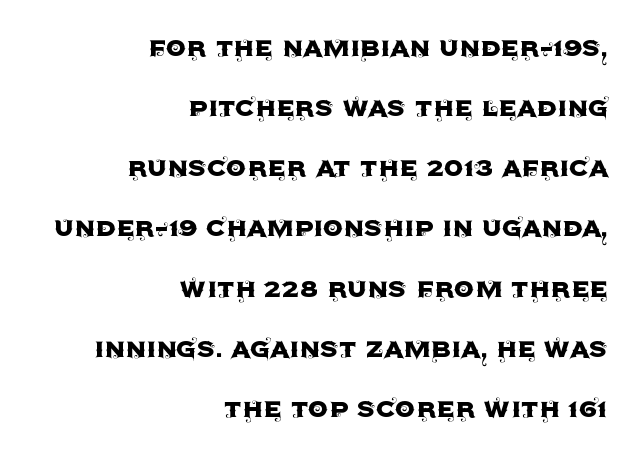
Ascenders rise straight up at ninety degrees. Descenders are the only things crossing below the line. The face used here is a sans, in the tradition of grotesques and geometrics. The horizontal fit of the characters is conventional and even. Note the varied advance widths — an 'i' is clearly narrower than an 'm'.
